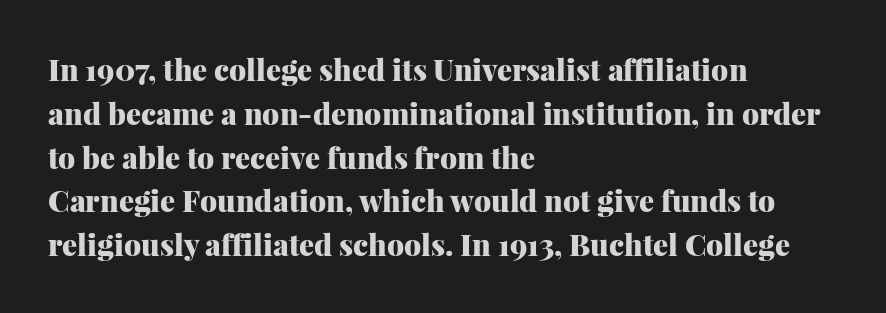
{"serif": "yes", "italic": "no", "bold": "yes", "weight": "heavy", "width": "normal", "stroke_contrast": "medium", "x_height": "medium", "monospaced": "no", "underline": "no", "align": "left", "line_spacing": "normal", "line_spacing_ratio": 1.46, "letter_spacing": "normal", "letter_spacing_em": 0.0, "glyph_px": 30}
